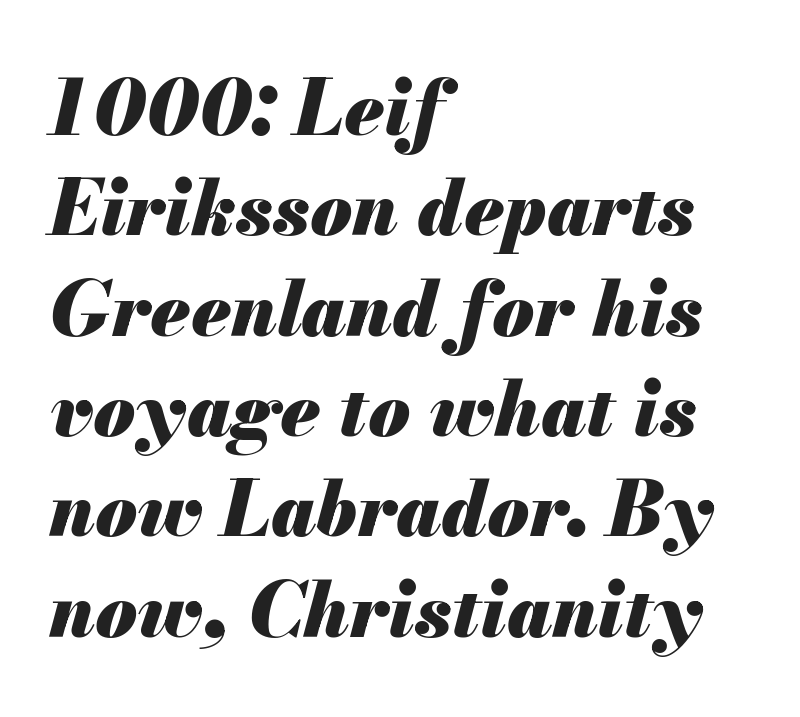
Q: Is the text bold? A: Yes.
Q: Is the text italic (slanted)? A: Yes, it leans right by about 13 degrees.
Q: Is the text underlined? A: No.
Q: How is the paragraph aligned? A: Left-aligned.
Q: Is the spacing between letters normal or unusually wide? A: Normal.
Q: Is the spacing between lines tight, normal or loose? A: Normal.
Q: Width (condensed, normal, or wide)? A: Normal.
Q: Stroke contrast? A: Medium.
Q: x-height? A: Small.
Q: Monospaced? A: No.
